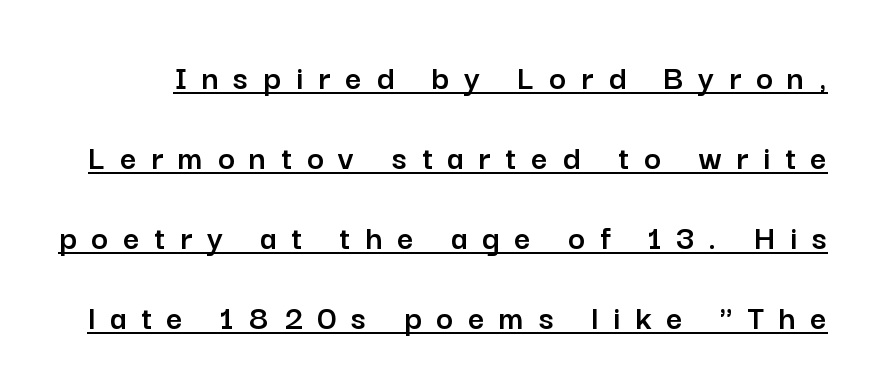
Are there feet on the stems? There aren't — it's a sans. This rendering widens character spacing well past its baseline value. When letters stand straight like this, we call the style roman or upright. Each new line begins a long way beneath the previous one.
